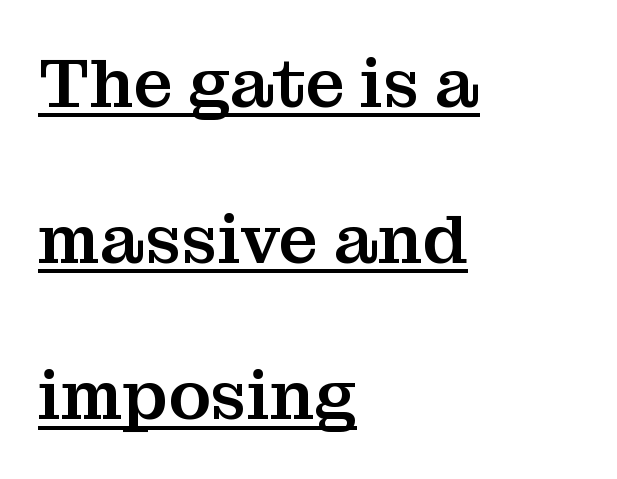
The space between consecutive lines is lavish. The font's upright variant was chosen for this text. Like a heading marked for emphasis, these lines bear an underscore. The lines in this sample share a left origin and differ only in where they stop.
